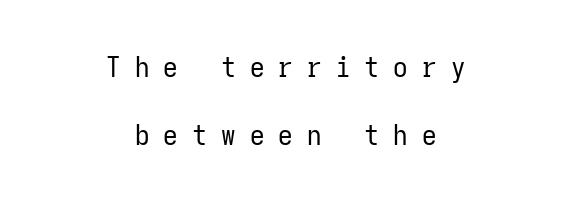
The rendering uses typewriter-style spacing with identical character cells. Tall strokes in this sample are plumb rather than angled. Only glyphs here, with clear space below each row. Short and long lines alike share a common midpoint. These lines are composed in type without serifs.
